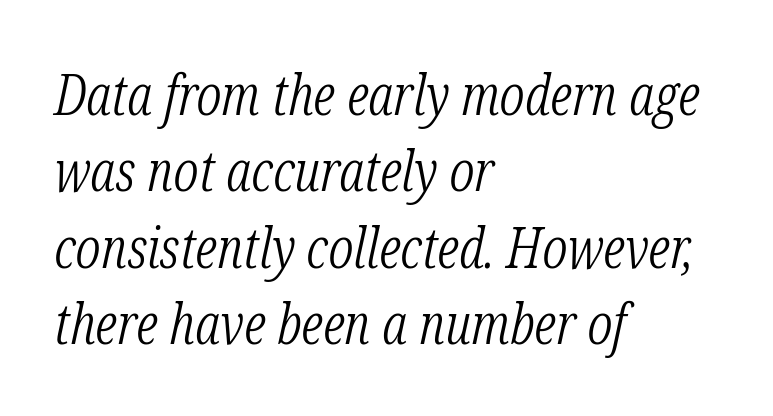
If you measured baseline to baseline, you'd find a middling distance. Horizontally, the lines are justified to the leading edge only. The specimen reads as italic at a glance. No extra tracking has been applied to these lines. Looks like regular typesetting: each glyph gets only the width it needs. The passage shown is typeset with a serif family.
